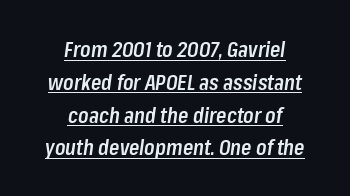
Q: Is the text bold? A: Semi-bold.
Q: Is the text italic (slanted)? A: Yes, it leans right by about 8 degrees.
Q: Is the text underlined? A: Yes.
Q: How is the paragraph aligned? A: Centered.
Q: Is the spacing between letters normal or unusually wide? A: Normal.
Q: Is the spacing between lines tight, normal or loose? A: Normal.
